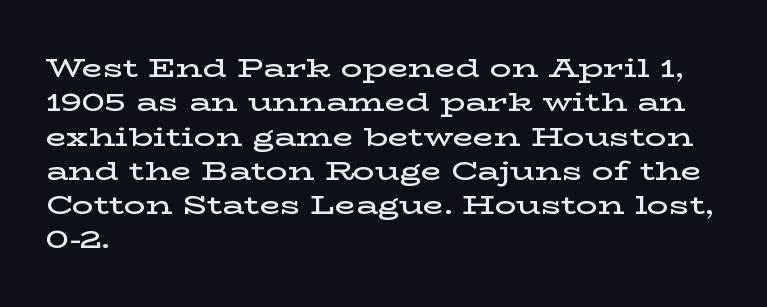
The image shows 27 px text type, upright; set left-aligned, normal line spacing (1.27x), normal letter spacing, not underlined.
